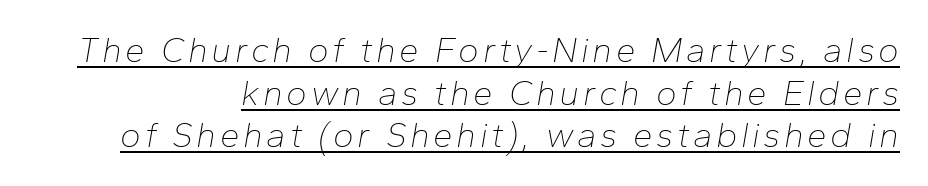
The image shows 35 px thin type, italic (leaning right); set line spacing 1.22x, underlined; low stroke contrast and a medium x-height.
